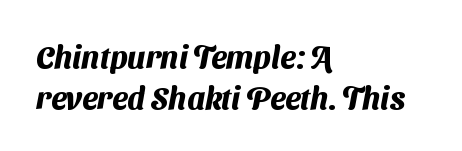
Q: Is the text bold? A: Yes.
Q: Is the typeface a serif or a sans-serif typeface? A: Sans-serif.
Q: Is the text underlined? A: No.
Q: How is the paragraph aligned? A: Left-aligned.
Q: Is the spacing between letters normal or unusually wide? A: Normal.
Q: Is the spacing between lines tight, normal or loose? A: Normal.
Q: Width (condensed, normal, or wide)? A: Normal.
Q: Stroke contrast? A: Medium.
Q: x-height? A: Medium.
Q: Monospaced? A: No.
